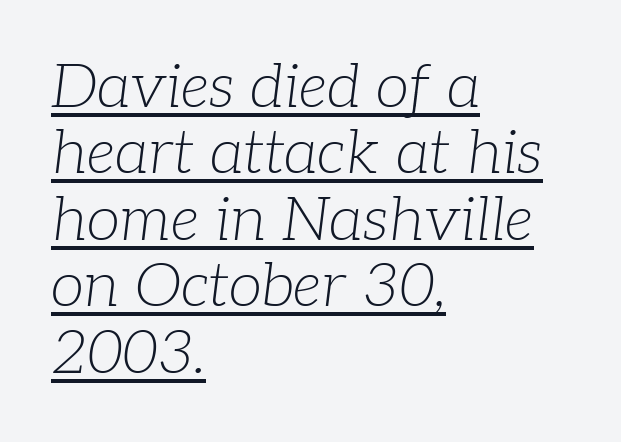
Examine the stroke ends and you'll spot serifs. When letters slant like this, we call the style italic. The lines are quadded left. The rendering uses natural spacing where letterforms have individual widths. In terms of letterspacing, this is plain default setting. No heavy texture on the line: the type isn't bold.
